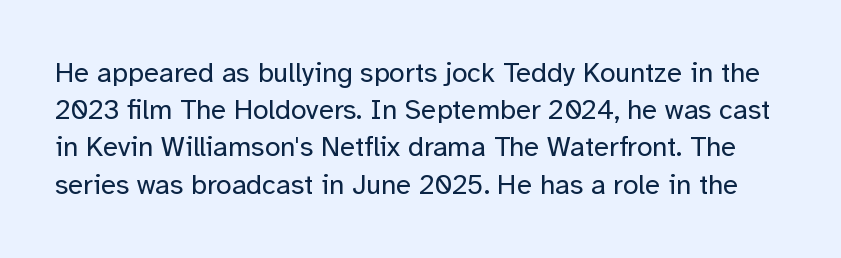
{"serif": "no", "italic": "no", "bold": "no", "weight": "regular", "width": "normal", "stroke_contrast": "low", "x_height": "medium", "monospaced": "no", "underline": "no", "line_spacing": "normal", "line_spacing_ratio": 1.33, "letter_spacing": "normal", "letter_spacing_em": 0.0, "glyph_px": 28}
